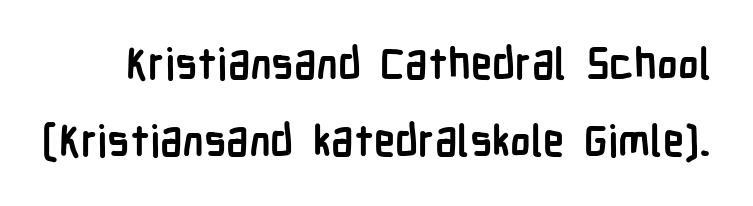
Q: Is the text bold? A: Yes.
Q: Is the text italic (slanted)? A: No, it is upright.
Q: Is the typeface a serif or a sans-serif typeface? A: Sans-serif.
Q: Is the text underlined? A: No.
Q: Is the spacing between letters normal or unusually wide? A: Normal.
Q: Width (condensed, normal, or wide)? A: Condensed.
Q: Stroke contrast? A: Low.
Q: x-height? A: Medium.
Q: Monospaced? A: No.
